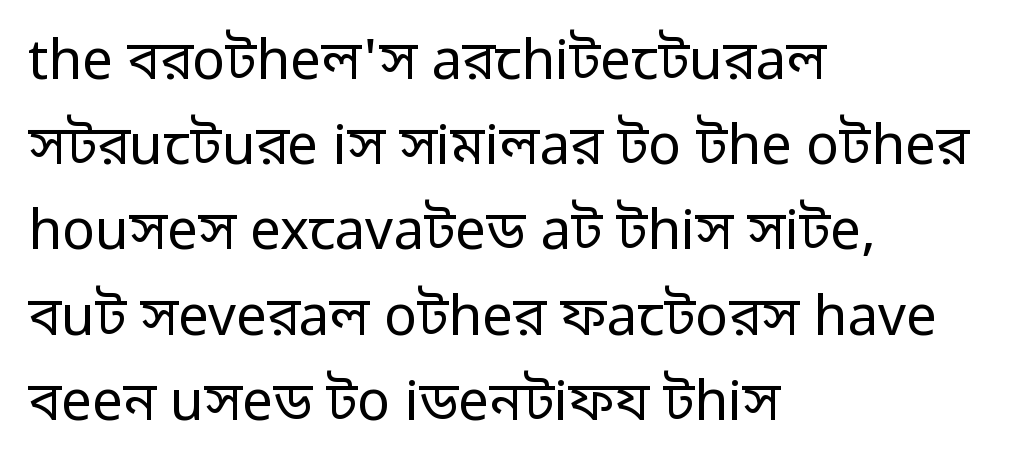
Horizontal alignment here is leftward, the default for most running prose. Students, observe: this is what conventionally led text looks like. The rendering shows plain stroke endings on the letterforms — a sans-serif design. Stem width sits at or under what a default text font uses. Every character sits straight up, as roman type does. The rendering uses natural spacing where letterforms have individual widths.
